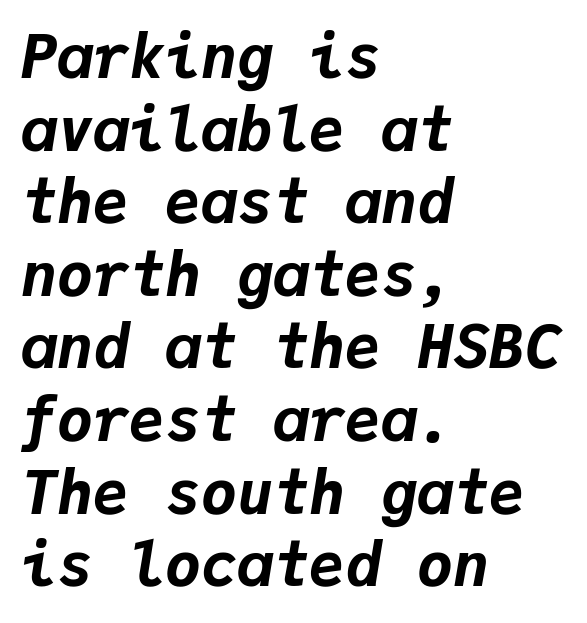
{"italic": "yes", "lean": "right", "slant_degrees": 9, "bold": "yes", "weight": "bold", "width": "normal", "stroke_contrast": "low", "x_height": "medium", "monospaced": "yes", "underline": "no", "align": "left", "line_spacing_ratio": 1.21, "letter_spacing": "normal", "letter_spacing_em": 0.0, "glyph_px": 60}
